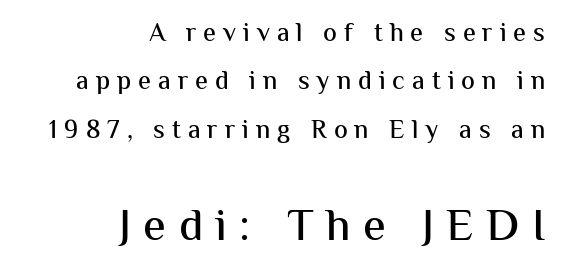
{"serif": "no", "italic": "no", "width": "normal", "stroke_contrast": "medium", "x_height": "medium", "monospaced": "no", "underline": "no", "align": "right", "line_spacing_ratio": 1.86, "letter_spacing": "wide", "letter_spacing_em": 0.27, "larger_block": "second", "size_ratio": 1.77, "glyph_px": 46}
